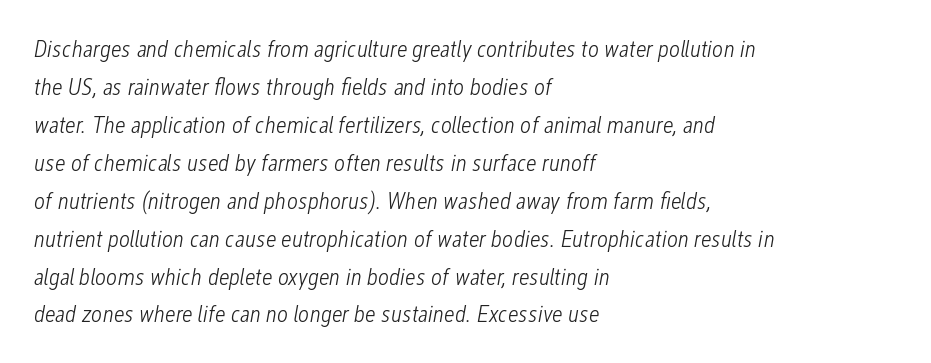
Q: Is the text bold? A: No.
Q: Is the text italic (slanted)? A: Yes, it leans right by about 12 degrees.
Q: Is the text underlined? A: No.
Q: How is the paragraph aligned? A: Left-aligned.
Q: Is the spacing between letters normal or unusually wide? A: Normal.
Q: Is the spacing between lines tight, normal or loose? A: Normal.
